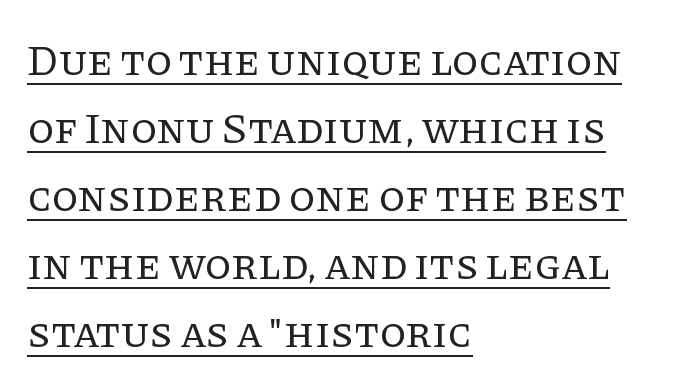
{"serif": "yes", "italic": "no", "bold": "no", "weight": "regular", "width": "normal", "stroke_contrast": "low", "x_height": "large", "monospaced": "no", "underline": "yes", "align": "left", "line_spacing": "normal", "line_spacing_ratio": 1.58, "letter_spacing": "normal", "letter_spacing_em": 0.0, "glyph_px": 43}
